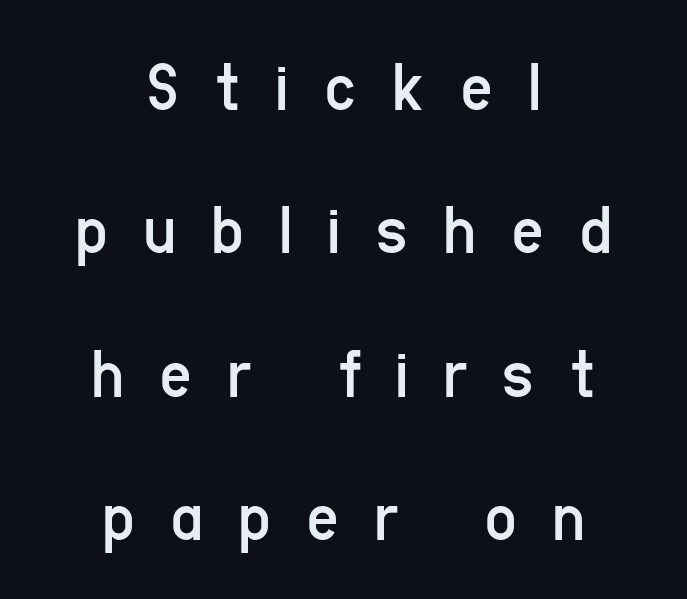
{"serif": "no", "italic": "no", "bold": "no", "weight": "regular", "width": "condensed", "stroke_contrast": "low", "x_height": "medium", "monospaced": "no", "underline": "no", "align": "center", "line_spacing": "loose", "line_spacing_ratio": 2.02, "letter_spacing": "wide", "letter_spacing_em": 0.49, "glyph_px": 71}
